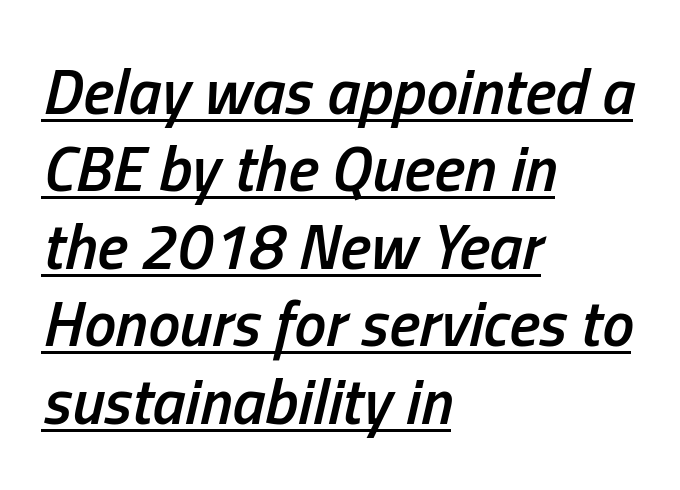
The setting favours the left margin, as ordinary paragraphs usually do. Do the characters align in a grid? No, the font is proportional. The glyphs are accompanied by a horizontal stroke just below them. Strokes here are thickened, but only to semibold level. The face used here has a pronounced slope to its letters. Tracking value appears to be zero — textbook default spacing.
